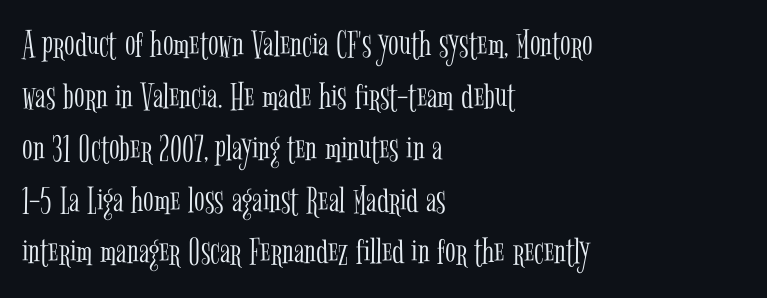
{"serif": "yes", "italic": "no", "bold": "no", "weight": "light", "width": "condensed", "stroke_contrast": "low", "x_height": "medium", "monospaced": "no", "underline": "no", "align": "left", "line_spacing": "normal", "line_spacing_ratio": 1.33, "letter_spacing": "normal", "letter_spacing_em": 0.0, "glyph_px": 39}
